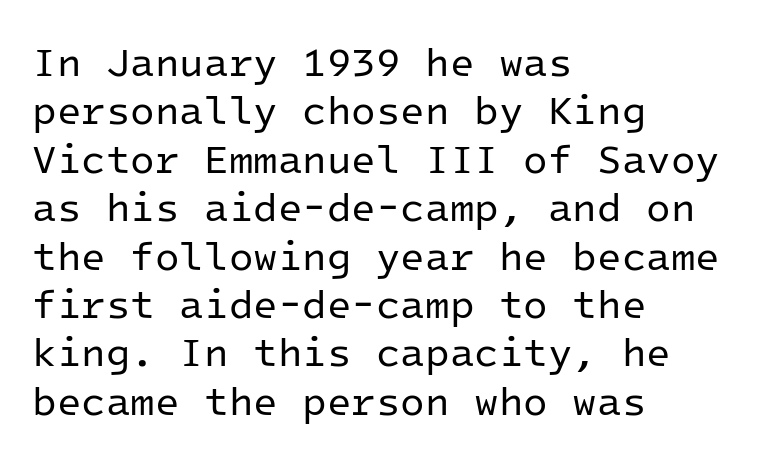
{"serif": "no", "italic": "no", "bold": "no", "weight": "regular", "width": "normal", "stroke_contrast": "low", "x_height": "medium", "monospaced": "yes", "underline": "no", "align": "left", "line_spacing_ratio": 1.21, "letter_spacing": "normal", "letter_spacing_em": 0.0, "glyph_px": 40}
